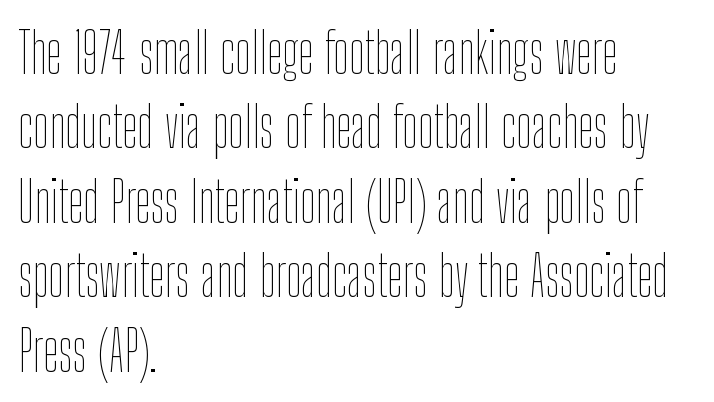
{"italic": "no", "bold": "no", "weight": "thin", "width": "condensed", "stroke_contrast": "low", "x_height": "medium", "monospaced": "no", "underline": "no", "align": "left", "line_spacing": "normal", "line_spacing_ratio": 1.33, "letter_spacing": "normal", "letter_spacing_em": 0.0, "glyph_px": 56}
